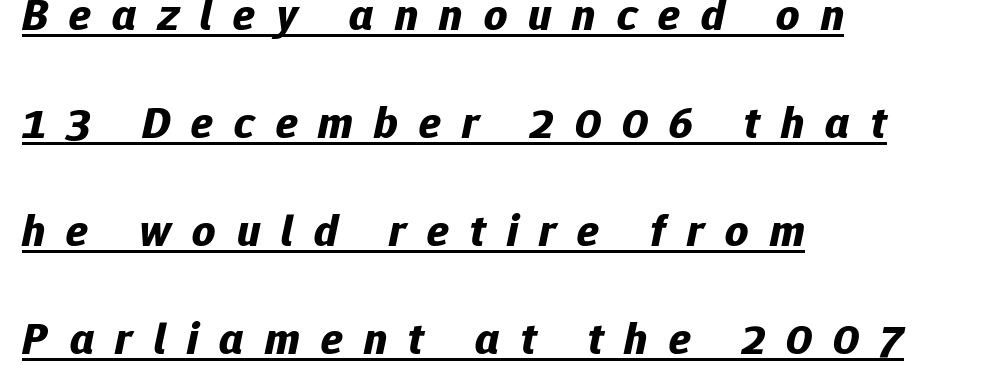
Q: Is the text bold? A: Yes.
Q: Is the text italic (slanted)? A: Yes, it leans right by about 12 degrees.
Q: Is the text underlined? A: Yes.
Q: How is the paragraph aligned? A: Left-aligned.
Q: Is the spacing between letters normal or unusually wide? A: Unusually wide.
Q: Is the spacing between lines tight, normal or loose? A: Loose.
Q: Width (condensed, normal, or wide)? A: Normal.
Q: Stroke contrast? A: Low.
Q: x-height? A: Medium.
Q: Monospaced? A: No.
